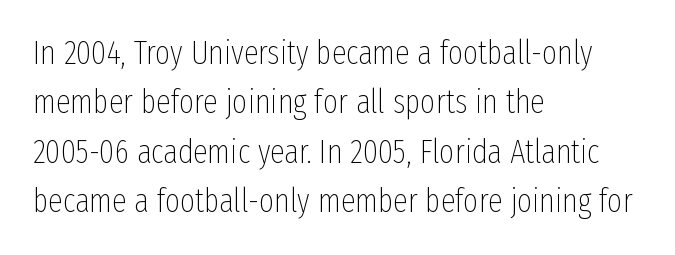
The image shows 33 px thin, condensed sans-serif type, upright; set left-aligned, normal line spacing (1.5x), normal letter spacing, not underlined; low stroke contrast and a medium x-height.
